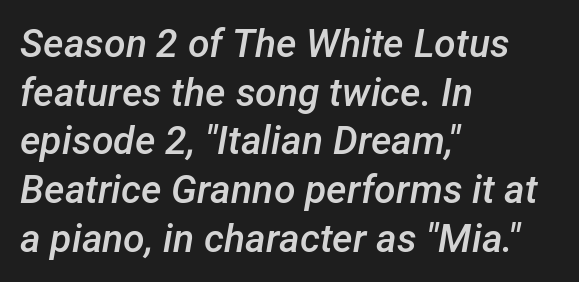
The typesetter chose a ragged-right arrangement here. Spacing between characters is what you'd get straight out of the box. Strokes here are thickened, but only to semibold level. Designer's note — italics engaged. Decoration check: the copy has no underline. Vertical spacing — default.
